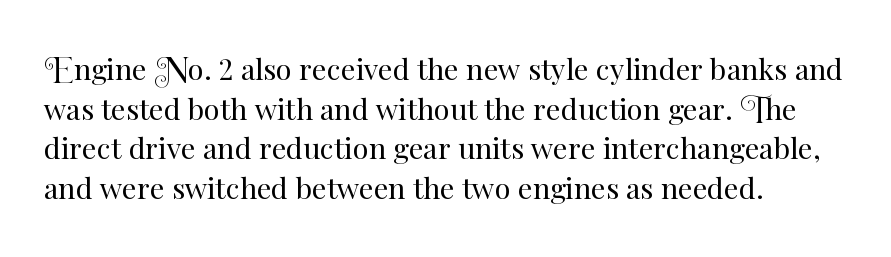
Interline gaps are of average width in this sample. Glance below the letters and you will spot only blank space. The face looks like a standard text weight, possibly lighter. Layout note: lines flush left. Unlike italic type, these characters show no tilt at all. Tracking here is standard; glyphs follow each other at the usual distance.
